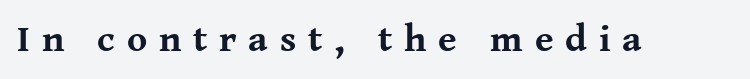
{"serif": "yes", "italic": "no", "bold": "yes", "weight": "bold", "width": "normal", "stroke_contrast": "medium", "x_height": "medium", "monospaced": "no", "underline": "no", "letter_spacing": "wide", "letter_spacing_em": 0.31, "glyph_px": 38}
